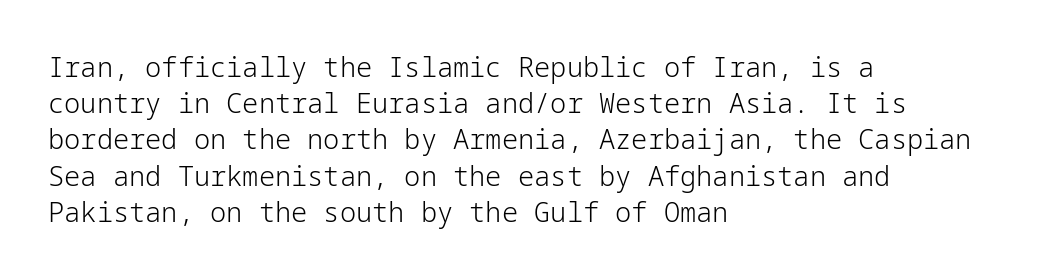
{"italic": "no", "bold": "no", "underline": "no", "align": "left", "line_spacing": "normal", "line_spacing_ratio": 1.34, "letter_spacing": "normal", "letter_spacing_em": 0.0, "glyph_px": 27}
